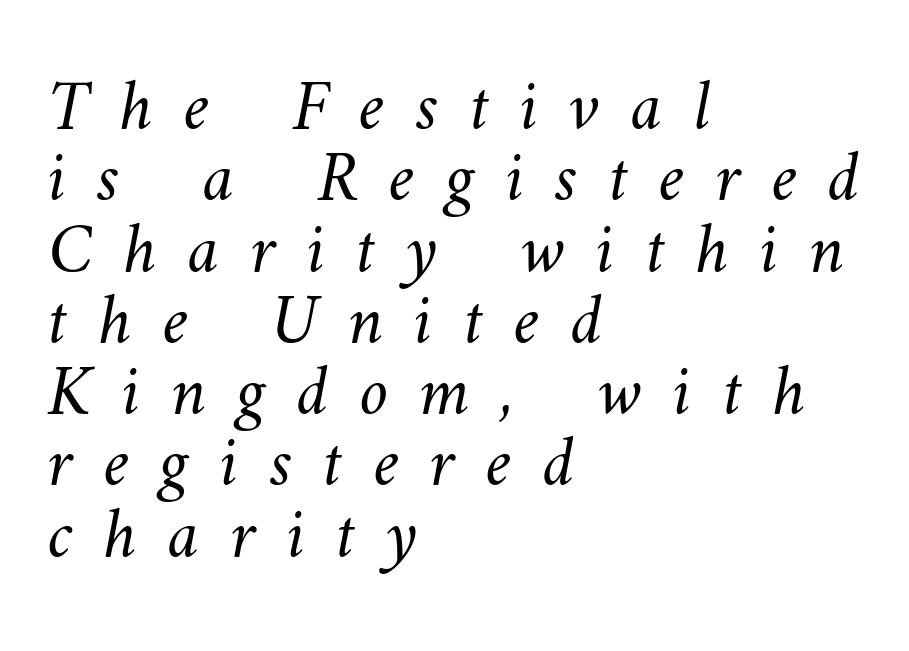
Q: Is the text bold? A: No.
Q: Is the text underlined? A: No.
Q: How is the paragraph aligned? A: Left-aligned.
Q: Is the spacing between letters normal or unusually wide? A: Unusually wide.
Q: Is the spacing between lines tight, normal or loose? A: Tight.
Q: Width (condensed, normal, or wide)? A: Normal.
Q: Stroke contrast? A: Medium.
Q: x-height? A: Small.
Q: Monospaced? A: No.
